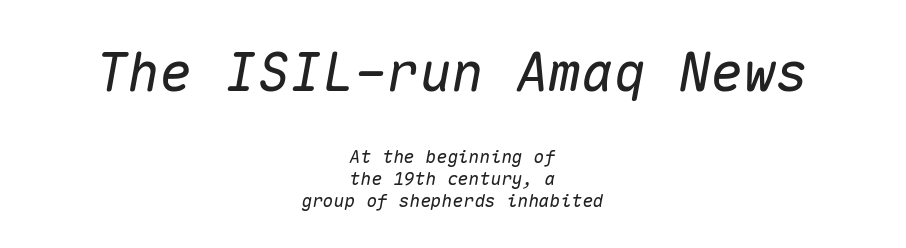
The face used here is monospaced, like something from a code editor. The first block has been scaled up relative to the second. The words here are not underlined. A typesetter would mark this as italic.
